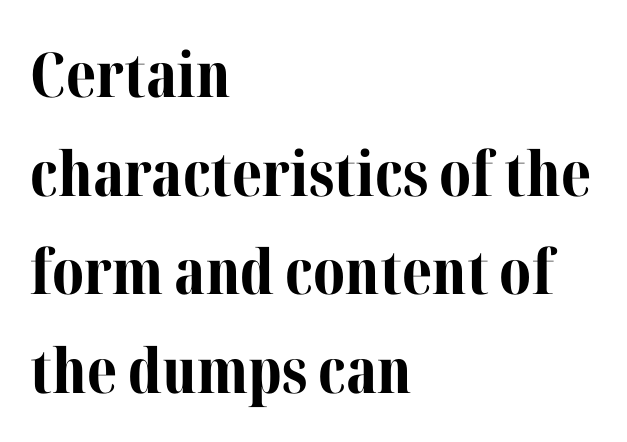
The characters display serif detailing at their extremities. Rendered with straight, roman letterforms. Is the block centered? No — it sits flush against the left margin. Characters follow at the spacing the type designer built in. Letters rest on an invisible, unmarked baseline.
